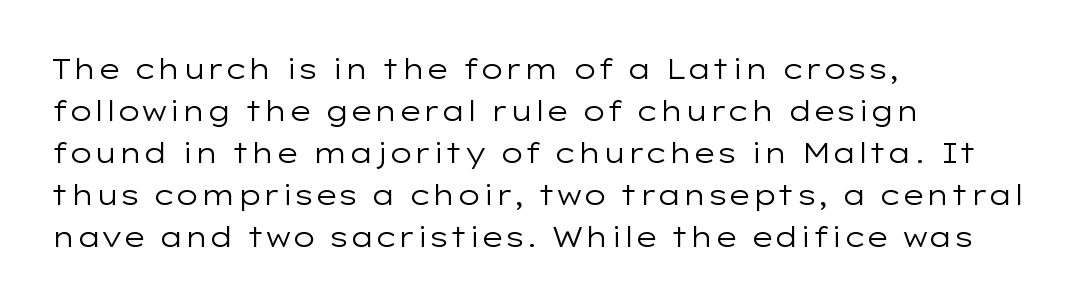
The leading is moderate, giving the passage an even texture. This sample uses an upright cut, with every glyph sitting square on the baseline. The rendering anchors every line to the left-hand side. Clear beneath every line of the passage. The characters display no serif detailing; their extremities are plain. Spacing verdict: proportional, widths tailored to each character.
